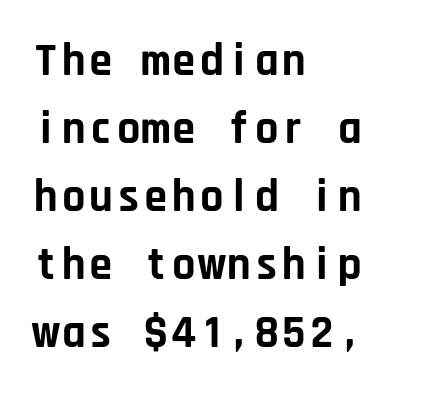
Q: Is the text bold? A: Yes.
Q: Is the text italic (slanted)? A: No, it is upright.
Q: Is the typeface a serif or a sans-serif typeface? A: Sans-serif.
Q: Is the text underlined? A: No.
Q: How is the paragraph aligned? A: Left-aligned.
Q: Is the spacing between letters normal or unusually wide? A: Normal.
Q: Is the spacing between lines tight, normal or loose? A: Normal.
Q: Width (condensed, normal, or wide)? A: Normal.
Q: Stroke contrast? A: Low.
Q: x-height? A: Large.
Q: Monospaced? A: Yes.
